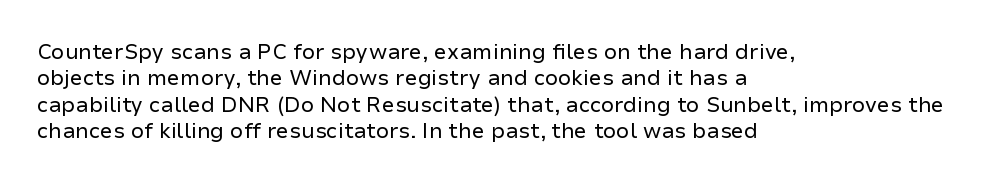
Q: Is the text bold? A: No.
Q: Is the text italic (slanted)? A: No, it is upright.
Q: Is the text underlined? A: No.
Q: How is the paragraph aligned? A: Left-aligned.
Q: Is the spacing between letters normal or unusually wide? A: Normal.
Q: Is the spacing between lines tight, normal or loose? A: Normal.
